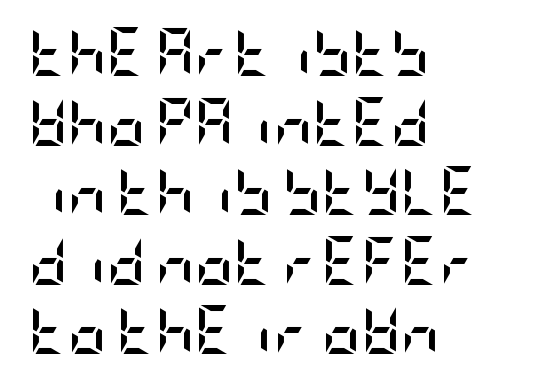
Vertical spacing — default. Does the copy run flush right? No — it runs flush left. There is no visible air inserted between adjacent glyphs. Any mark beneath the type? The region is blank. Is there any slant? The stems are plumb. The characters display no serif detailing; their extremities are plain.
